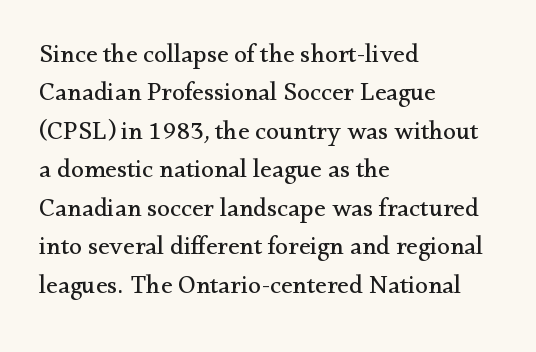
Q: Is the text bold? A: No.
Q: Is the text italic (slanted)? A: No, it is upright.
Q: Is the text underlined? A: No.
Q: How is the paragraph aligned? A: Left-aligned.
Q: Is the spacing between letters normal or unusually wide? A: Normal.
Q: Is the spacing between lines tight, normal or loose? A: Normal.
